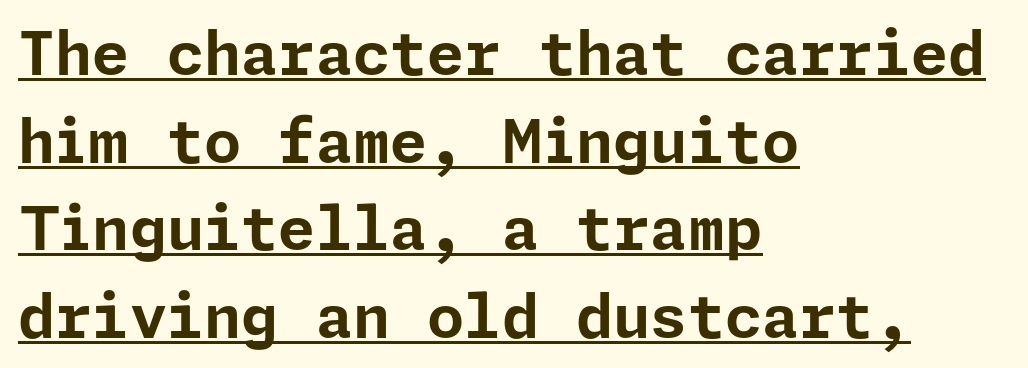
The image shows 60 px bold sans-serif type, upright; set left-aligned, normal line spacing (1.46x), normal letter spacing, underlined; low stroke contrast and a medium x-height.
